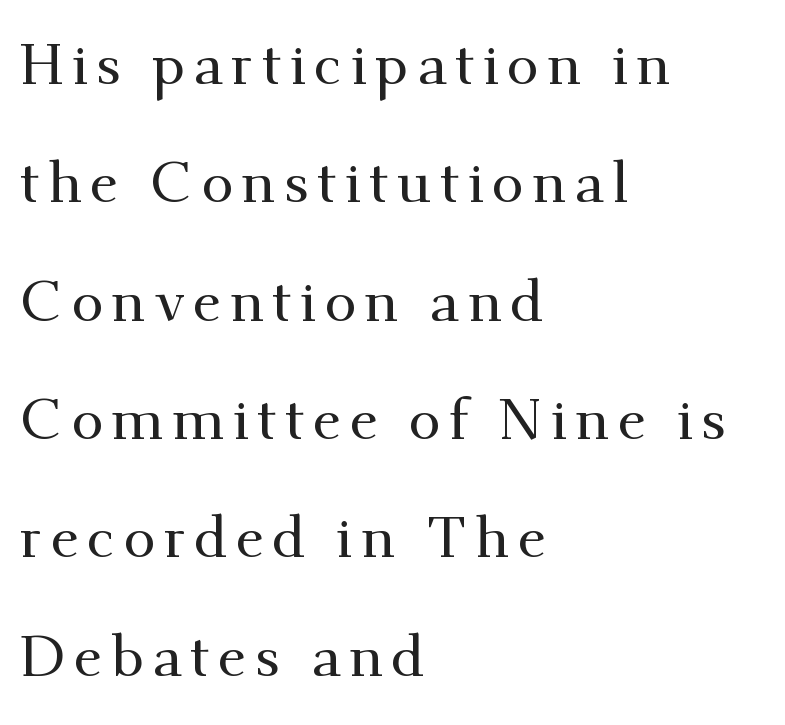
The image shows 58 px serif type, upright; set left-aligned, loose line spacing (2.04x), not underlined; medium stroke contrast and a small x-height.
